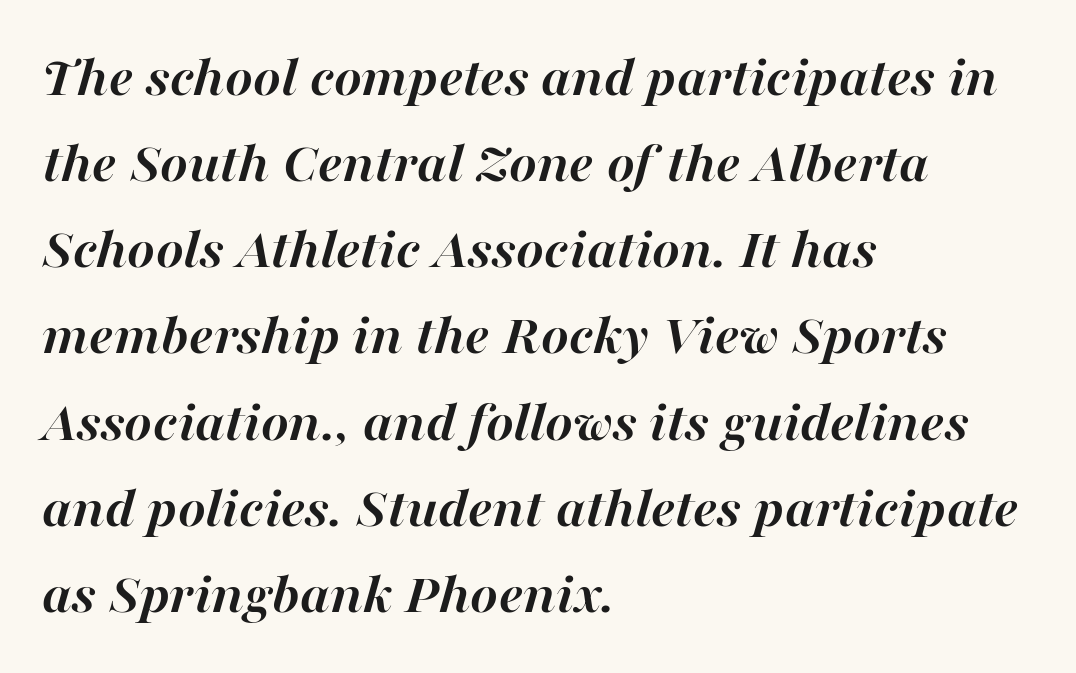
The image shows 59 px semibold type, italic (leaning right); set left-aligned, normal line spacing (1.46x), normal letter spacing, not underlined; high stroke contrast and a medium x-height.
